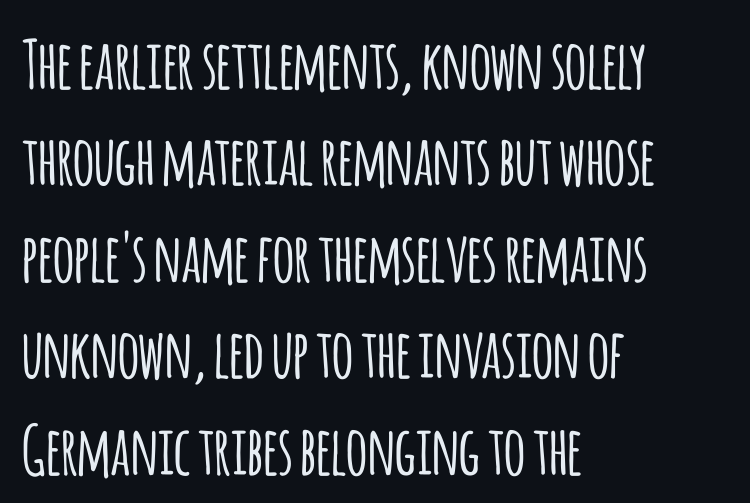
Q: Is the text italic (slanted)? A: No, it is upright.
Q: Is the typeface a serif or a sans-serif typeface? A: Sans-serif.
Q: Is the text underlined? A: No.
Q: How is the paragraph aligned? A: Left-aligned.
Q: Is the spacing between letters normal or unusually wide? A: Normal.
Q: Is the spacing between lines tight, normal or loose? A: Normal.
Q: Width (condensed, normal, or wide)? A: Condensed.
Q: Stroke contrast? A: Low.
Q: x-height? A: Large.
Q: Monospaced? A: No.
